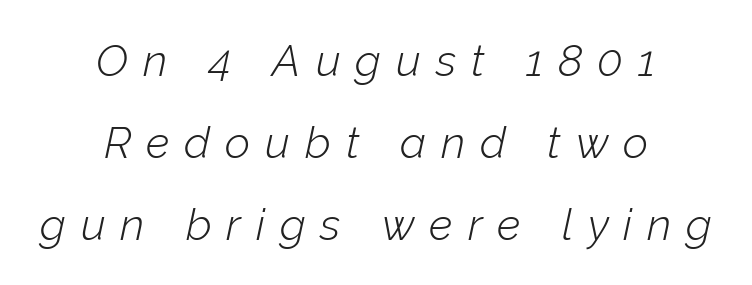
Italic: yes, the glyphs are oblique. Letters rest on an invisible, unmarked baseline. Looks like regular typesetting: each glyph gets only the width it needs. The rendering positions every line midway between the sides. Spacing between characters has been opened up far beyond the box default. The weight tops out at a normal text grade.
